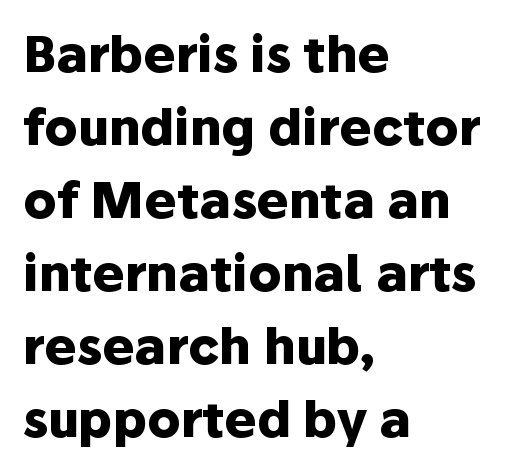
Bare-footed words on every line. Ordinary non-slanted type is in use. You can tell from the bare stems that sans-serif type was used. Typographic density is high because the face is bold. This rendering uses left alignment, leaving the right contour irregular.
